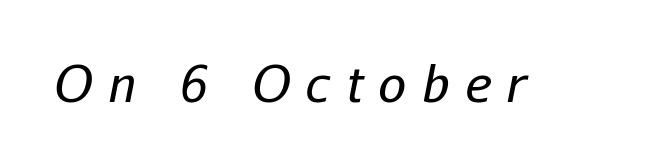
The face used here is proportionally spaced, like ordinary book or web type. This reads as an unemphasized weight, regular at the heaviest. Letters rest on an invisible, unmarked baseline. You could only call the tracking loose — the letters float apart. Rendered with sloped, italic letterforms.
